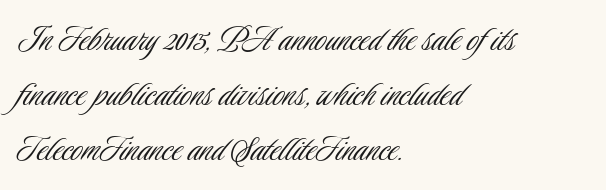
No chunkiness to these letters — they're not bold. You could call the tracking neutral — neither tight nor loose. Classification — sans serif. The space directly below the letters is spotless.
